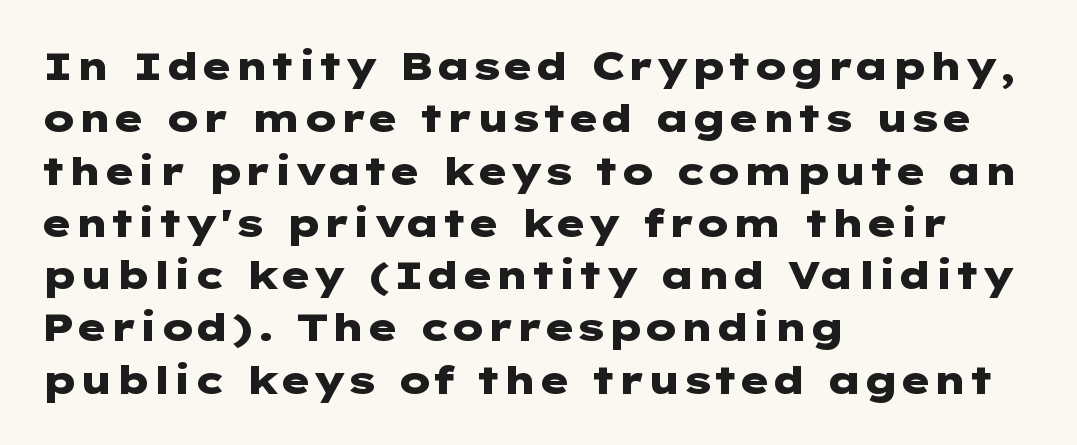
{"serif": "no", "italic": "no", "bold": "yes", "weight": "heavy", "width": "wide", "stroke_contrast": "low", "x_height": "medium", "underline": "no", "align": "left", "line_spacing": "normal", "line_spacing_ratio": 1.34, "letter_spacing": "normal", "letter_spacing_em": 0.0, "glyph_px": 39}
